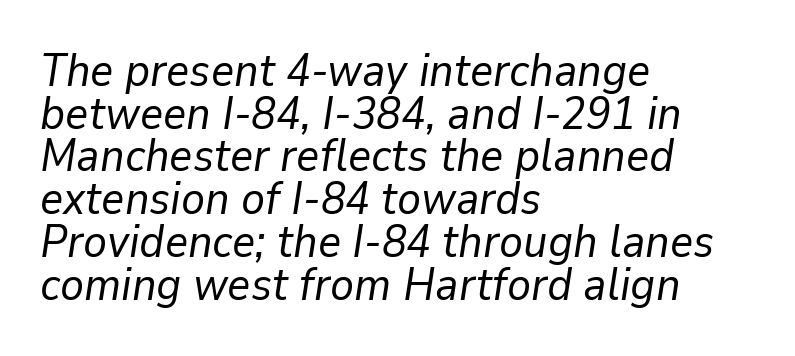
Compared with ordinary roman type, these characters are visibly tilted. Weight: in the light-to-regular range. Teacher's note: observe the even left margin — that is flush-left alignment. Spacing verdict: proportional, widths tailored to each character. The baseline area is clear. Honestly, the rows look squashed on top of each other.
